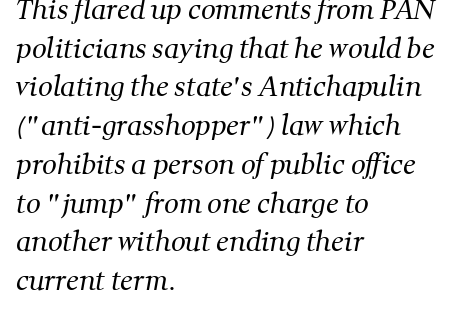
The passage shown stacks its lines at a standard gap. Underline: absent. The typesetter chose a ragged-right arrangement here. Weight class: somewhere from thin through regular.
